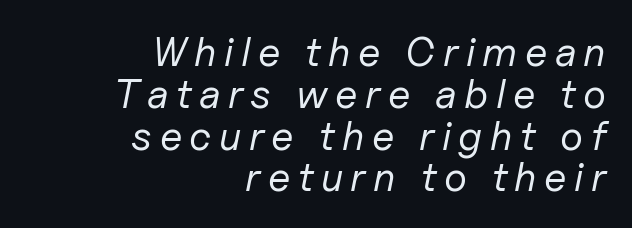
{"italic": "yes", "lean": "right", "slant_degrees": 11, "bold": "no", "weight": "regular", "width": "normal", "stroke_contrast": "low", "x_height": "medium", "monospaced": "no", "underline": "no", "align": "right", "line_spacing": "tight", "line_spacing_ratio": 1.02, "glyph_px": 41}
